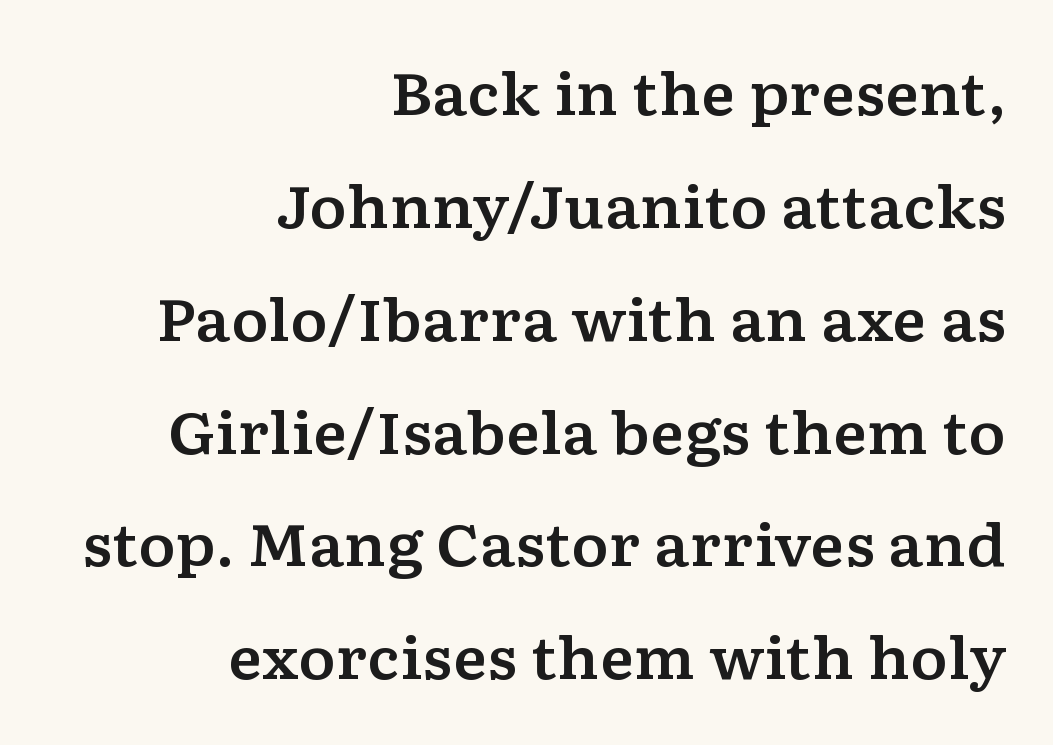
{"serif": "yes", "italic": "no", "width": "wide", "stroke_contrast": "low", "x_height": "medium", "monospaced": "no", "underline": "no", "align": "right", "line_spacing": "loose", "line_spacing_ratio": 1.98, "letter_spacing": "normal", "letter_spacing_em": 0.0, "glyph_px": 57}
